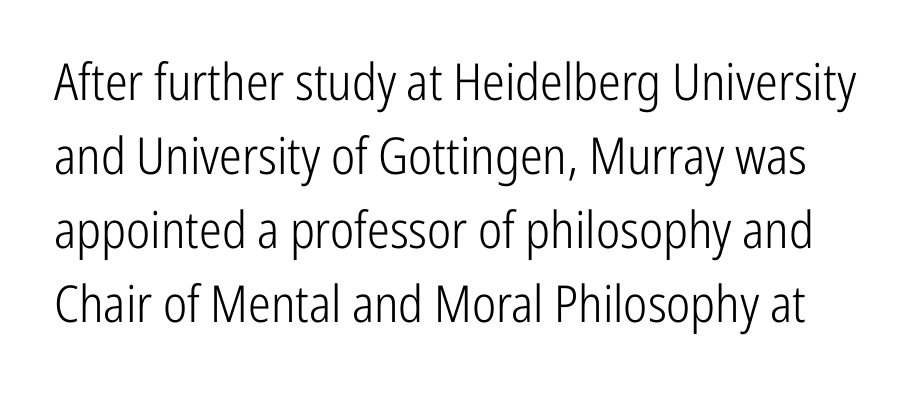
Q: Is the text bold? A: No.
Q: Is the text italic (slanted)? A: No, it is upright.
Q: Is the typeface a serif or a sans-serif typeface? A: Sans-serif.
Q: Is the text underlined? A: No.
Q: Is the spacing between letters normal or unusually wide? A: Normal.
Q: Is the spacing between lines tight, normal or loose? A: Normal.
Q: Width (condensed, normal, or wide)? A: Condensed.
Q: Stroke contrast? A: Low.
Q: x-height? A: Medium.
Q: Monospaced? A: No.
